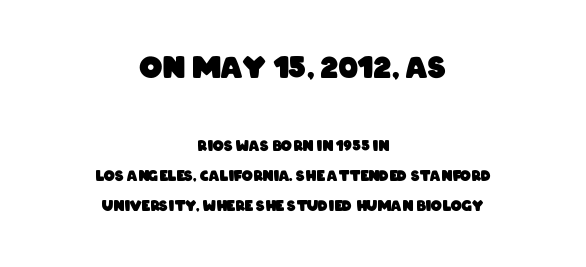
The image shows 29 px heavy, condensed sans-serif type; set centered, loose line spacing (2.15x), normal letter spacing, not underlined; the first (top) block is 2.07x larger; low stroke contrast and a large x-height.
